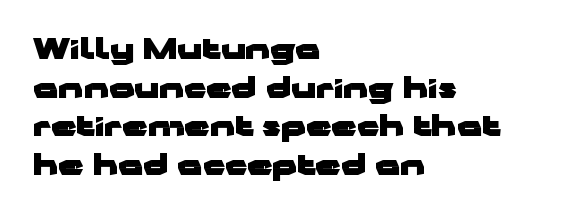
{"serif": "no", "italic": "no", "bold": "yes", "weight": "heavy", "width": "wide", "stroke_contrast": "low", "x_height": "medium", "monospaced": "no", "underline": "no", "align": "left", "line_spacing": "normal", "line_spacing_ratio": 1.38, "letter_spacing": "normal", "letter_spacing_em": 0.0, "glyph_px": 28}
